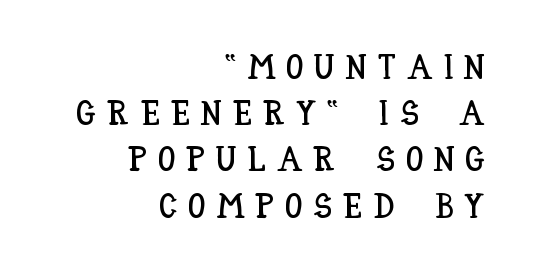
Q: Is the text italic (slanted)? A: No, it is upright.
Q: Is the text underlined? A: No.
Q: How is the paragraph aligned? A: Right-aligned.
Q: Is the spacing between letters normal or unusually wide? A: Unusually wide.
Q: Is the spacing between lines tight, normal or loose? A: Normal.
Q: Width (condensed, normal, or wide)? A: Condensed.
Q: Stroke contrast? A: Low.
Q: x-height? A: Large.
Q: Monospaced? A: No.
